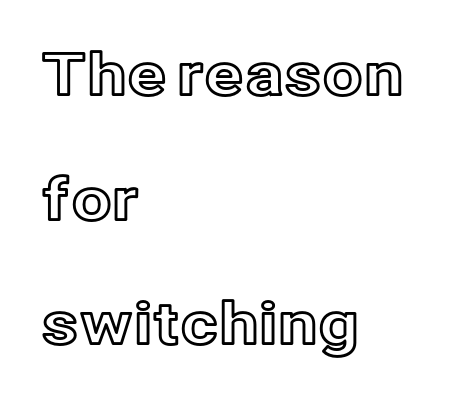
Q: Is the text italic (slanted)? A: No, it is upright.
Q: Is the text underlined? A: No.
Q: How is the paragraph aligned? A: Left-aligned.
Q: Is the spacing between letters normal or unusually wide? A: Normal.
Q: Is the spacing between lines tight, normal or loose? A: Loose.
Q: Width (condensed, normal, or wide)? A: Normal.
Q: x-height? A: Medium.
Q: Monospaced? A: No.
